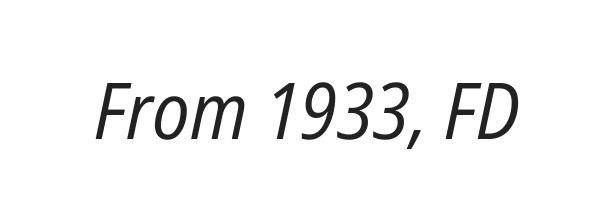
Q: Is the text bold? A: No.
Q: Is the text italic (slanted)? A: Yes, it leans right by about 12 degrees.
Q: Is the text underlined? A: No.
Q: Is the spacing between letters normal or unusually wide? A: Normal.
Q: Width (condensed, normal, or wide)? A: Condensed.
Q: Stroke contrast? A: Low.
Q: x-height? A: Medium.
Q: Monospaced? A: No.
